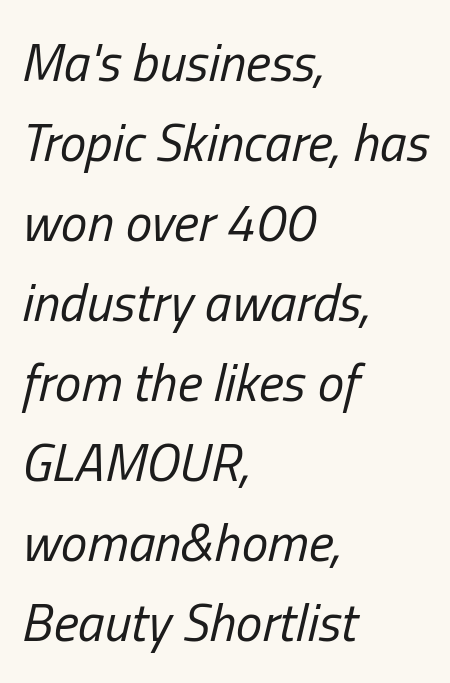
The image shows 53 px regular-weight, condensed type, italic (leaning right); set left-aligned, normal line spacing (1.51x), normal letter spacing, not underlined; low stroke contrast and a medium x-height.
